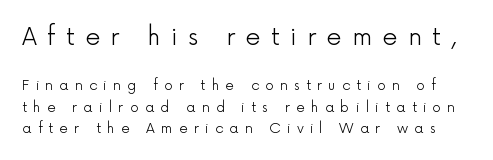
Q: Is the text bold? A: No.
Q: Is the text italic (slanted)? A: No, it is upright.
Q: Is the text underlined? A: No.
Q: Is the spacing between letters normal or unusually wide? A: Unusually wide.
Q: Is the spacing between lines tight, normal or loose? A: Normal.
Q: Which block of text is set in a larger size, the first (top) or the second (bottom)? A: The first (top) one.
